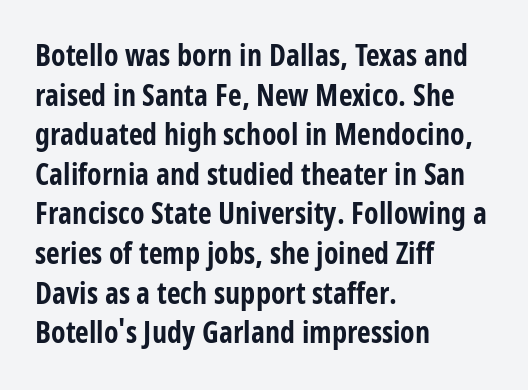
The image shows 30 px bold, condensed sans-serif type, upright; set left-aligned, normal line spacing (1.32x), normal letter spacing, not underlined; low stroke contrast and a large x-height.
